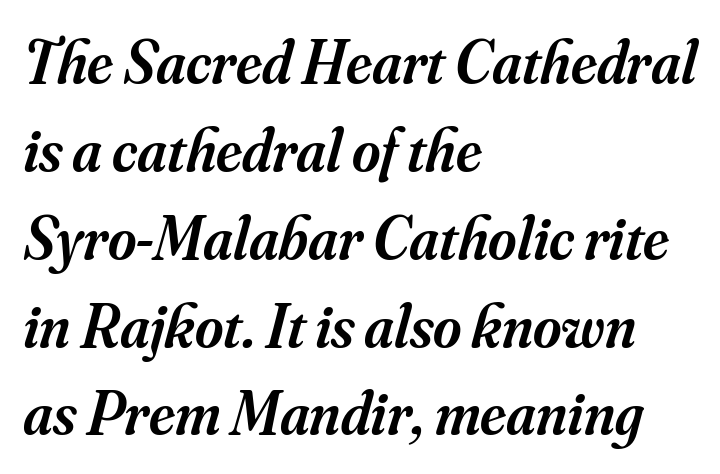
The image shows 61 px semibold serif type, italic (leaning right); set left-aligned, normal line spacing (1.44x), normal letter spacing, not underlined; medium stroke contrast and a small x-height.
